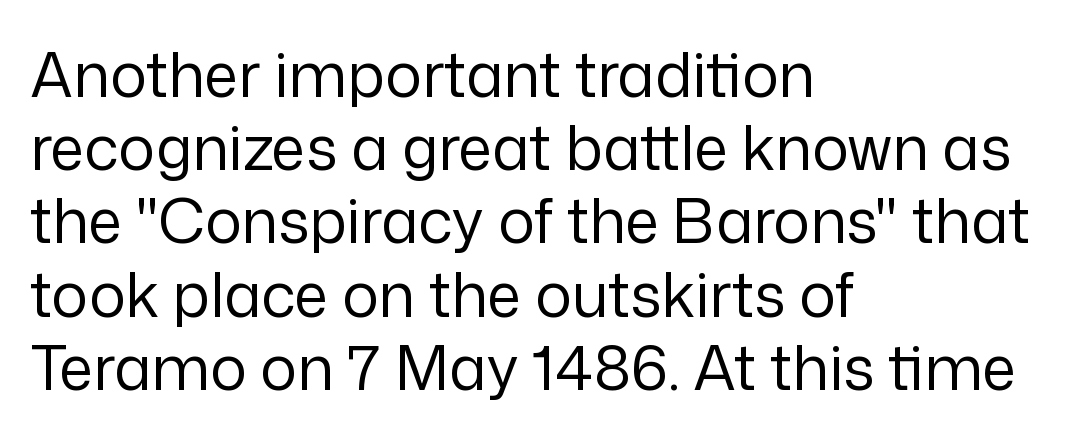
Q: Is the text bold? A: No.
Q: Is the text italic (slanted)? A: No, it is upright.
Q: Is the typeface a serif or a sans-serif typeface? A: Sans-serif.
Q: Is the text underlined? A: No.
Q: How is the paragraph aligned? A: Left-aligned.
Q: Is the spacing between letters normal or unusually wide? A: Normal.
Q: Width (condensed, normal, or wide)? A: Normal.
Q: Stroke contrast? A: Low.
Q: x-height? A: Medium.
Q: Monospaced? A: No.
